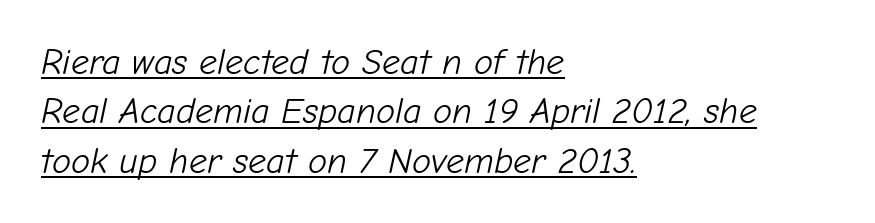
You could not count columns in this text — the font is proportionally spaced. Emphasis-style slanted type is in use. Regular leading. Compared with undecorated copy, this sample adds a rule below the words. Words appear dense and cohesive because spacing is normal. Each stroke keeps to a modest, everyday thickness or less.
